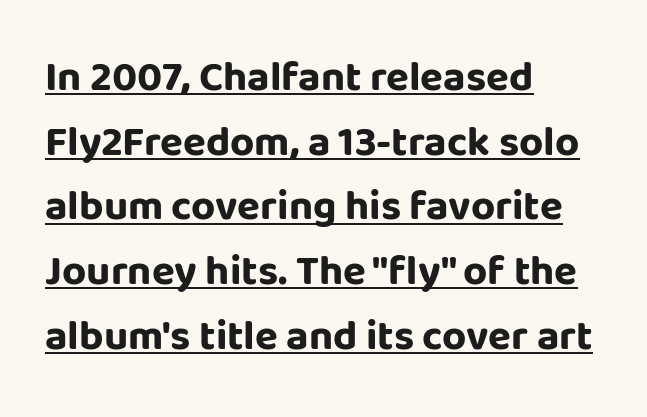
Q: Is the text bold? A: Yes.
Q: Is the text italic (slanted)? A: No, it is upright.
Q: Is the typeface a serif or a sans-serif typeface? A: Sans-serif.
Q: Is the text underlined? A: Yes.
Q: How is the paragraph aligned? A: Left-aligned.
Q: Is the spacing between letters normal or unusually wide? A: Normal.
Q: Is the spacing between lines tight, normal or loose? A: Normal.
Q: Width (condensed, normal, or wide)? A: Normal.
Q: Stroke contrast? A: Low.
Q: x-height? A: Large.
Q: Monospaced? A: No.
